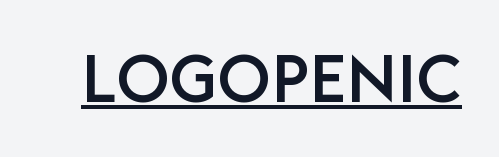
Q: Is the text italic (slanted)? A: No, it is upright.
Q: Is the typeface a serif or a sans-serif typeface? A: Sans-serif.
Q: Is the text underlined? A: Yes.
Q: Is the spacing between letters normal or unusually wide? A: Normal.
Q: Width (condensed, normal, or wide)? A: Normal.
Q: Stroke contrast? A: Low.
Q: x-height? A: Large.
Q: Monospaced? A: No.
